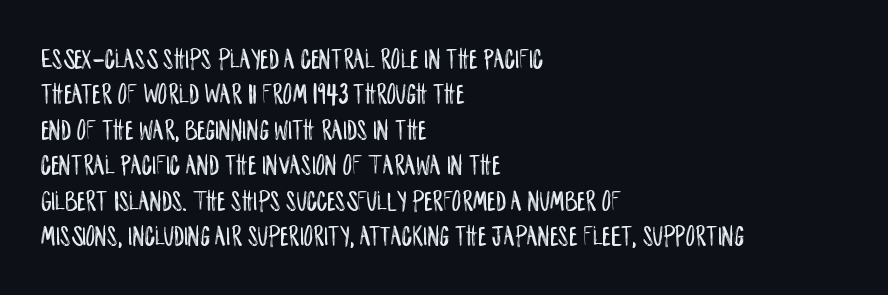
{"serif": "no", "italic": "no", "width": "condensed", "stroke_contrast": "low", "x_height": "large", "monospaced": "no", "underline": "no", "align": "left", "line_spacing_ratio": 1.22, "letter_spacing": "normal", "letter_spacing_em": 0.0, "glyph_px": 29}
